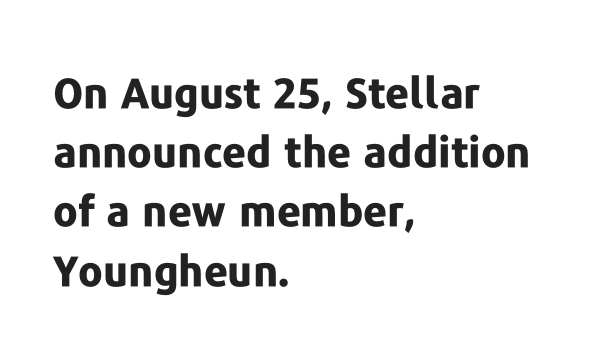
{"serif": "no", "italic": "no", "bold": "yes", "weight": "bold", "width": "normal", "stroke_contrast": "low", "x_height": "medium", "monospaced": "no", "underline": "no", "align": "left", "line_spacing": "normal", "line_spacing_ratio": 1.41, "letter_spacing": "normal", "letter_spacing_em": 0.0, "glyph_px": 42}
